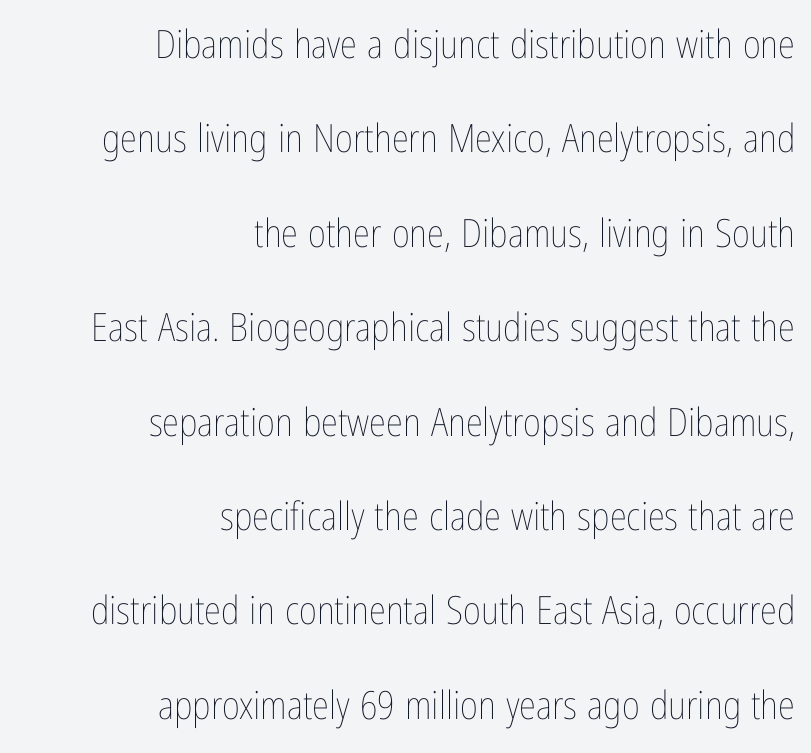
Ink coverage per letter is moderate at most. Designer's note — italics off, roman on. Leftover space on each line is placed entirely before the opening word. Nobody drew a line under any word here. These lines keep a tight, regular rhythm from letter to letter. Is this a fixed-width face? No — the glyphs have proportional, varying widths.
